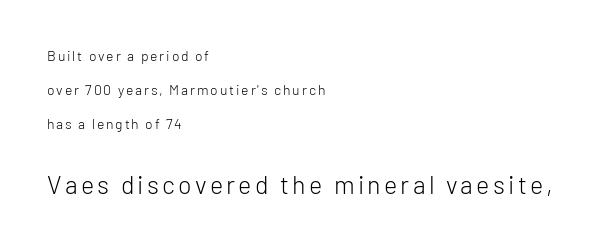
{"italic": "no", "bold": "no", "underline": "no", "align": "left", "line_spacing": "loose", "line_spacing_ratio": 2.42, "larger_block": "second", "size_ratio": 1.79, "glyph_px": 25}
